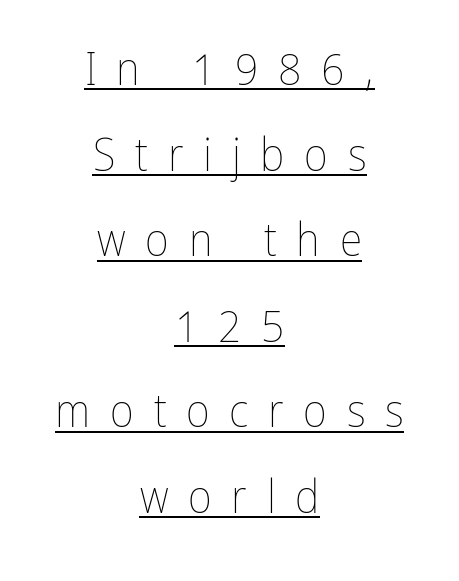
The paragraph has two soft edges and a firm central axis. The strokes are not fattened; the text isn't bold. The face used here is proportionally spaced, like ordinary book or web type. Between one letter and the next there's a generous, obvious gap.
